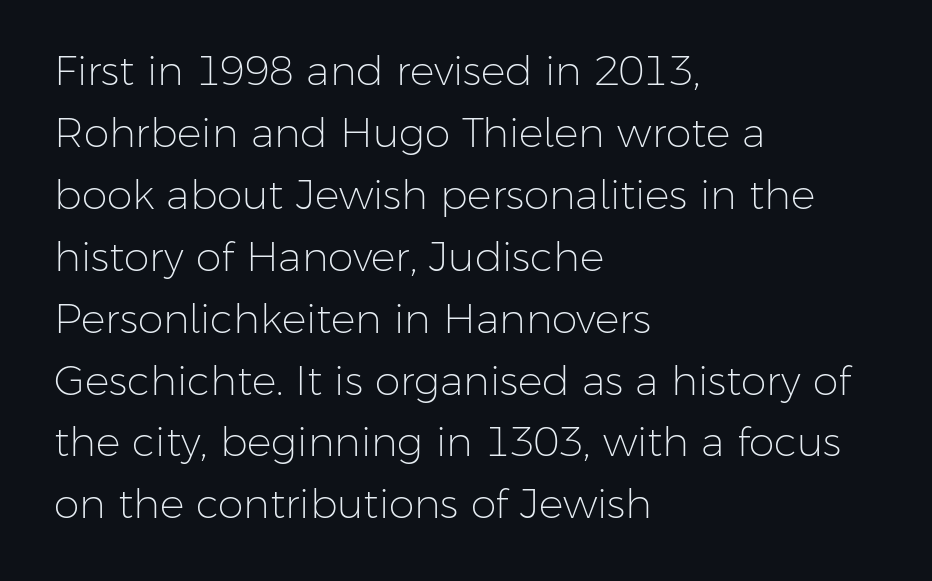
The image shows 41 px light sans-serif type, upright; set left-aligned, normal line spacing (1.51x), normal letter spacing, not underlined; low stroke contrast and a medium x-height.
